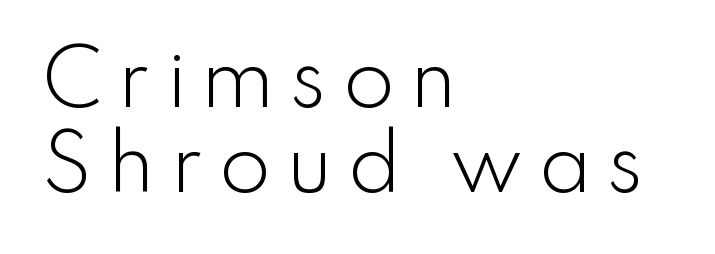
{"serif": "no", "italic": "no", "bold": "no", "weight": "light", "width": "normal", "stroke_contrast": "low", "x_height": "small", "monospaced": "no", "underline": "no", "align": "left", "line_spacing": "tight", "line_spacing_ratio": 1.13, "letter_spacing": "wide", "letter_spacing_em": 0.2, "glyph_px": 75}
